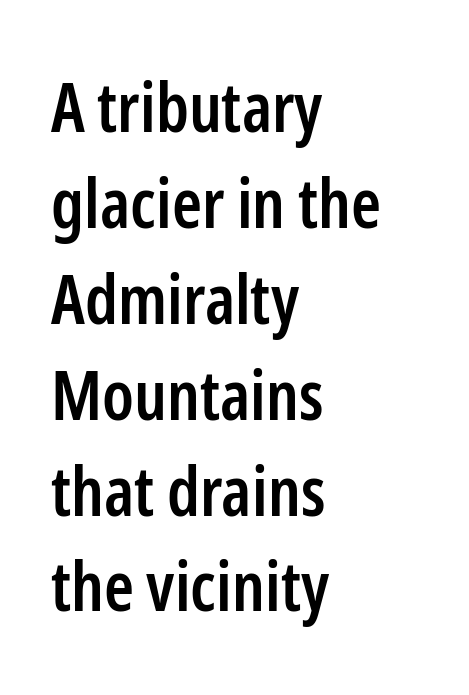
Q: Is the text bold? A: Semi-bold.
Q: Is the text italic (slanted)? A: No, it is upright.
Q: Is the typeface a serif or a sans-serif typeface? A: Sans-serif.
Q: Is the text underlined? A: No.
Q: How is the paragraph aligned? A: Left-aligned.
Q: Is the spacing between letters normal or unusually wide? A: Normal.
Q: Is the spacing between lines tight, normal or loose? A: Normal.
Q: Width (condensed, normal, or wide)? A: Condensed.
Q: Stroke contrast? A: Low.
Q: x-height? A: Medium.
Q: Monospaced? A: No.
